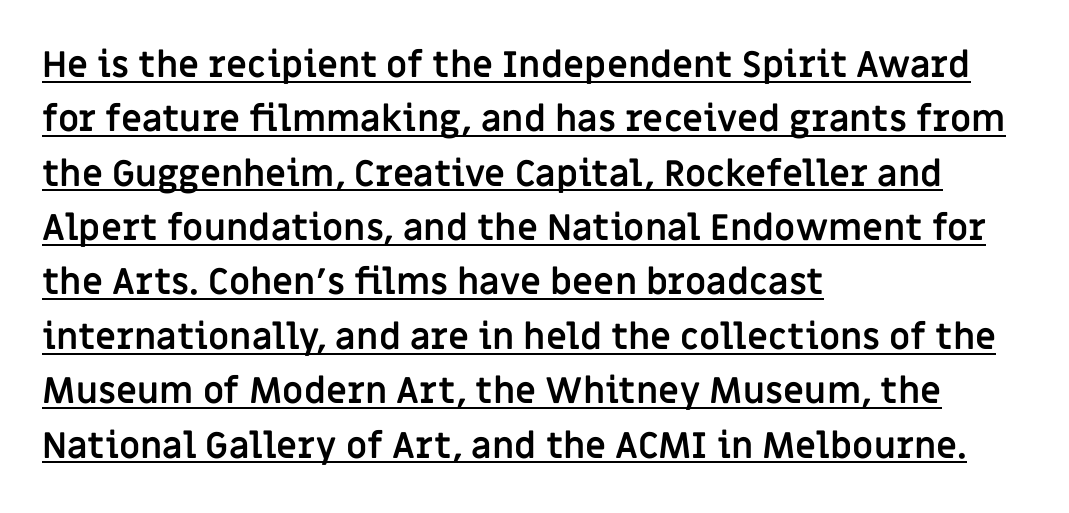
The specimen includes a rule beneath the text block's lines. Emphasis by weight is at full strength: bold. Alignment: flush left. Summary of vertical rhythm: regular, with standard interline spacing. The face used here is rendered with its standard letterfit.
